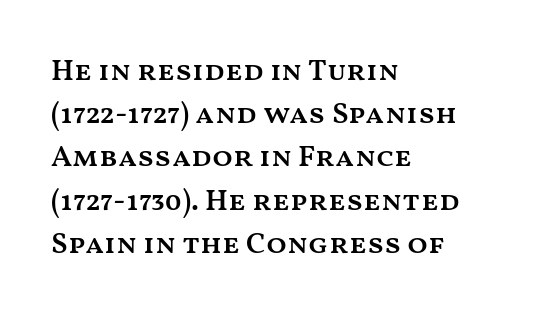
Interline gaps are of average width in this sample. Spacing verdict: proportional, widths tailored to each character. The rendering keeps characters at their native spacing. The characters look somewhat weighty, a semibold short of true bold. The space directly below the letters is spotless.
